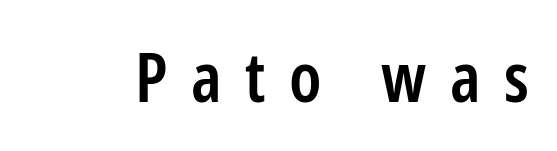
Q: Is the text bold? A: Semi-bold.
Q: Is the text italic (slanted)? A: No, it is upright.
Q: Is the typeface a serif or a sans-serif typeface? A: Sans-serif.
Q: Is the text underlined? A: No.
Q: Is the spacing between letters normal or unusually wide? A: Unusually wide.
Q: Width (condensed, normal, or wide)? A: Condensed.
Q: Stroke contrast? A: Low.
Q: x-height? A: Medium.
Q: Monospaced? A: No.
